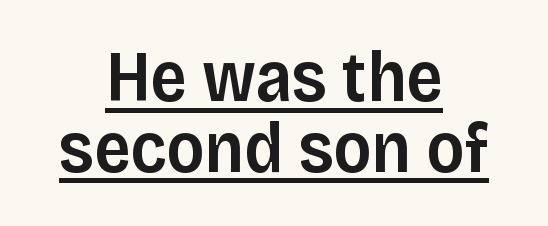
The image shows 72 px semibold sans-serif type, upright; set centered, tight line spacing (0.98x), normal letter spacing, underlined; low stroke contrast and a large x-height.
